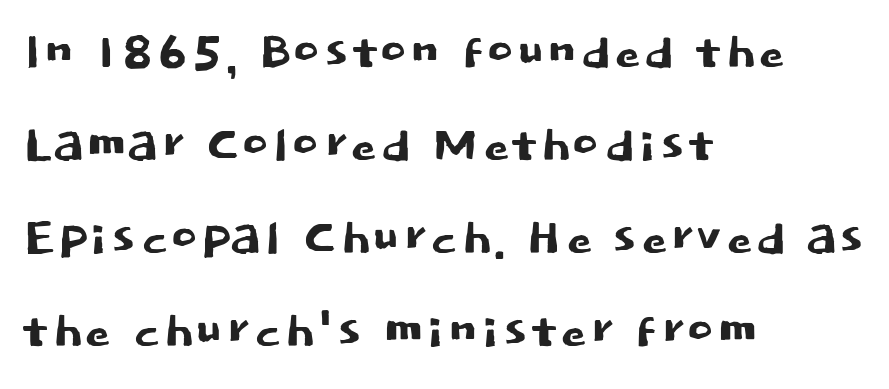
{"serif": "no", "italic": "no", "width": "normal", "stroke_contrast": "low", "x_height": "large", "monospaced": "no", "underline": "no", "align": "left", "line_spacing": "normal", "line_spacing_ratio": 1.41, "letter_spacing": "normal", "letter_spacing_em": 0.0, "glyph_px": 66}
